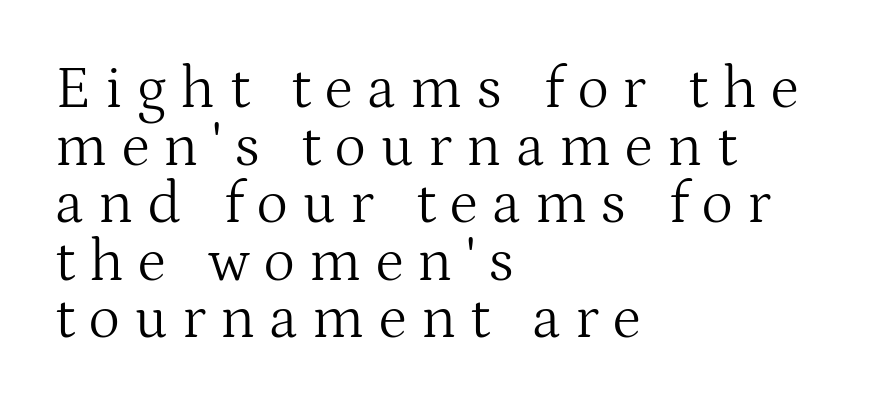
Q: Is the text bold? A: No.
Q: Is the text italic (slanted)? A: No, it is upright.
Q: Is the typeface a serif or a sans-serif typeface? A: Serif.
Q: Is the text underlined? A: No.
Q: How is the paragraph aligned? A: Left-aligned.
Q: Is the spacing between letters normal or unusually wide? A: Unusually wide.
Q: Is the spacing between lines tight, normal or loose? A: Tight.
Q: Width (condensed, normal, or wide)? A: Normal.
Q: Stroke contrast? A: Medium.
Q: x-height? A: Medium.
Q: Monospaced? A: No.
